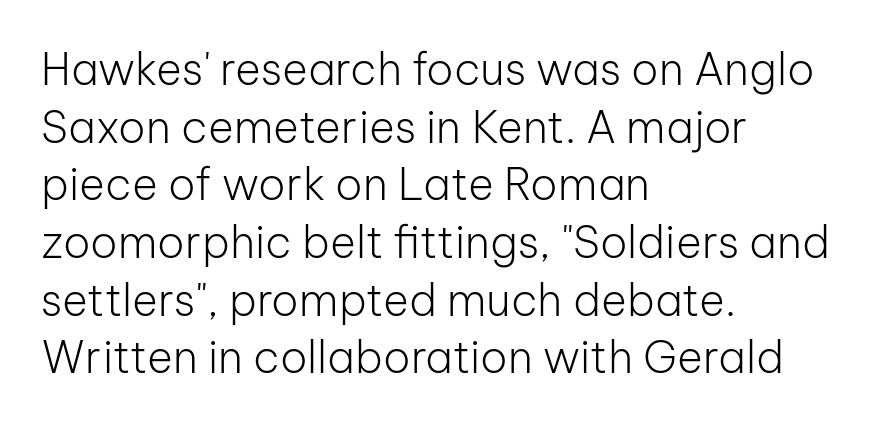
Q: Is the text bold? A: No.
Q: Is the text italic (slanted)? A: No, it is upright.
Q: Is the typeface a serif or a sans-serif typeface? A: Sans-serif.
Q: Is the text underlined? A: No.
Q: How is the paragraph aligned? A: Left-aligned.
Q: Is the spacing between letters normal or unusually wide? A: Normal.
Q: Is the spacing between lines tight, normal or loose? A: Normal.
Q: Width (condensed, normal, or wide)? A: Normal.
Q: Stroke contrast? A: Low.
Q: x-height? A: Medium.
Q: Monospaced? A: No.
